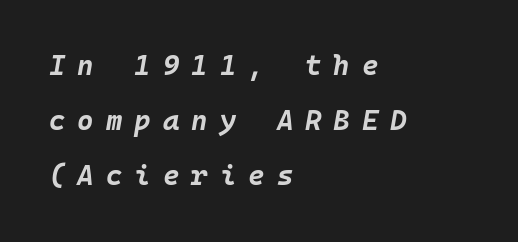
Q: Is the text bold? A: Yes.
Q: Is the text italic (slanted)? A: Yes, it leans right by about 10 degrees.
Q: Is the text underlined? A: No.
Q: How is the paragraph aligned? A: Left-aligned.
Q: Is the spacing between letters normal or unusually wide? A: Unusually wide.
Q: Is the spacing between lines tight, normal or loose? A: Loose.
Q: Width (condensed, normal, or wide)? A: Normal.
Q: Stroke contrast? A: Low.
Q: x-height? A: Large.
Q: Monospaced? A: Yes.
